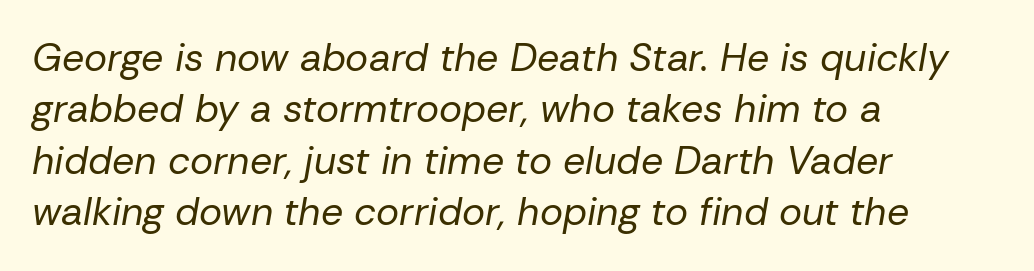
Q: Is the text bold? A: No.
Q: Is the text italic (slanted)? A: Yes, it leans right by about 10 degrees.
Q: Is the text underlined? A: No.
Q: How is the paragraph aligned? A: Left-aligned.
Q: Is the spacing between letters normal or unusually wide? A: Normal.
Q: Is the spacing between lines tight, normal or loose? A: Normal.
Q: Width (condensed, normal, or wide)? A: Normal.
Q: Stroke contrast? A: Low.
Q: x-height? A: Medium.
Q: Monospaced? A: No.
